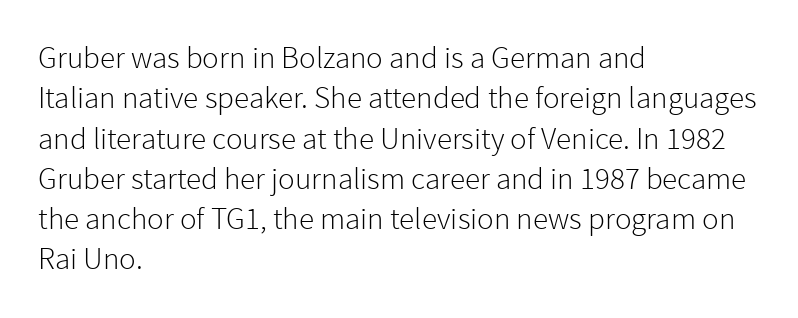
{"serif": "no", "italic": "no", "bold": "no", "weight": "light", "width": "normal", "stroke_contrast": "low", "x_height": "medium", "monospaced": "no", "underline": "no", "align": "left", "line_spacing": "normal", "line_spacing_ratio": 1.3, "letter_spacing": "normal", "letter_spacing_em": 0.0, "glyph_px": 31}
